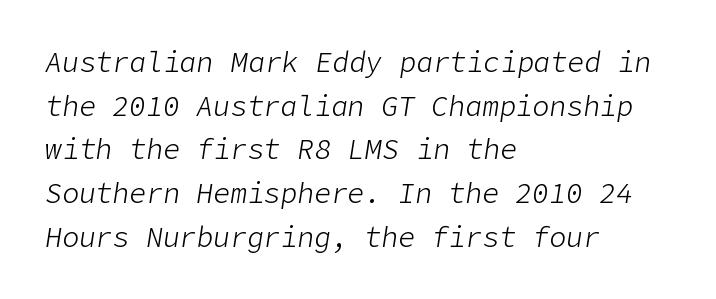
Q: Is the text bold? A: No.
Q: Is the text italic (slanted)? A: Yes, it leans right by about 9 degrees.
Q: Is the text underlined? A: No.
Q: How is the paragraph aligned? A: Left-aligned.
Q: Is the spacing between letters normal or unusually wide? A: Normal.
Q: Is the spacing between lines tight, normal or loose? A: Normal.
Q: Width (condensed, normal, or wide)? A: Normal.
Q: Stroke contrast? A: Low.
Q: x-height? A: Medium.
